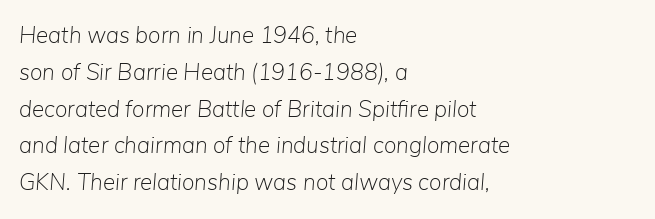
{"italic": "yes", "lean": "right", "slant_degrees": 5, "bold": "no", "underline": "no", "align": "left", "line_spacing": "normal", "line_spacing_ratio": 1.6, "letter_spacing": "normal", "letter_spacing_em": 0.0, "glyph_px": 23}
